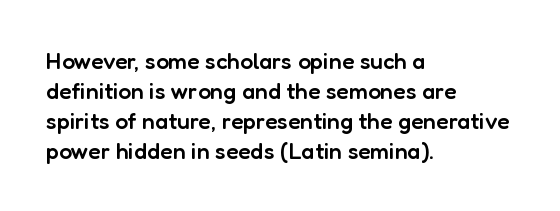
Q: Is the text bold? A: Semi-bold.
Q: Is the text italic (slanted)? A: No, it is upright.
Q: Is the text underlined? A: No.
Q: How is the paragraph aligned? A: Left-aligned.
Q: Is the spacing between letters normal or unusually wide? A: Normal.
Q: Is the spacing between lines tight, normal or loose? A: Normal.
